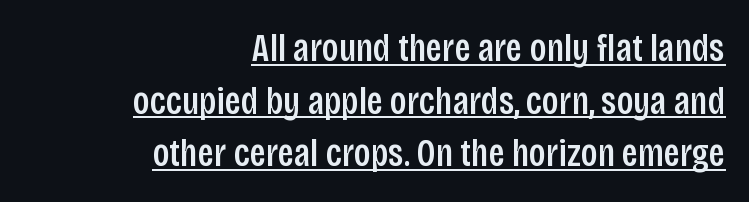
The image shows 39 px condensed sans-serif type, upright; set right-aligned, normal line spacing (1.35x), normal letter spacing, underlined; low stroke contrast and a large x-height.
